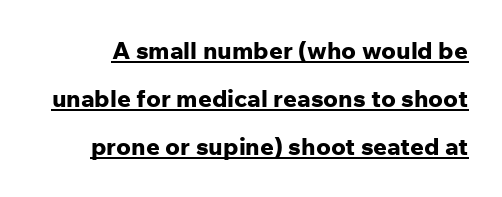
{"italic": "no", "bold": "yes", "underline": "yes", "line_spacing": "loose", "line_spacing_ratio": 2.01, "letter_spacing": "normal", "letter_spacing_em": 0.0, "glyph_px": 24}
